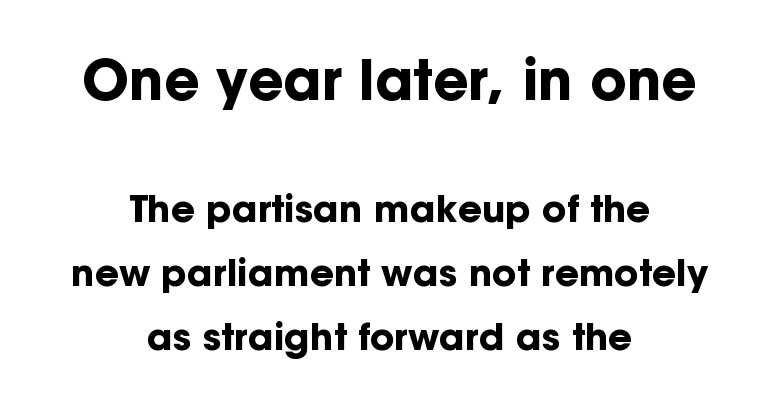
{"serif": "no", "italic": "no", "bold": "yes", "weight": "bold", "width": "normal", "stroke_contrast": "low", "x_height": "medium", "monospaced": "no", "underline": "no", "align": "center", "line_spacing_ratio": 1.74, "letter_spacing": "normal", "letter_spacing_em": 0.0, "larger_block": "first", "size_ratio": 1.49, "glyph_px": 55}
